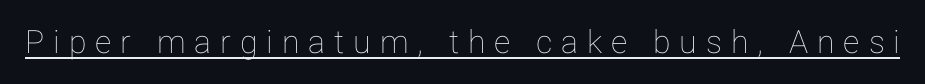
The image shows 32 px text type, upright; set unusually wide letter spacing (+0.28 em), underlined; low stroke contrast and a medium x-height.
